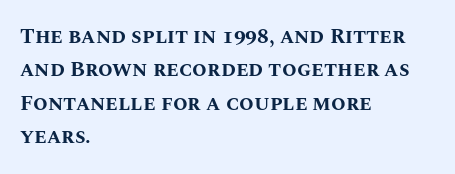
The image shows 21 px bold type, upright; set left-aligned, normal line spacing (1.59x), normal letter spacing, not underlined.
